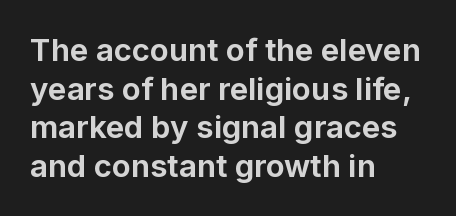
In CSS terms this would be text-align: left. A full-strength bold gives these letters their thick strokes. The rendering keeps characters at their native spacing. Stroke terminals: plain, sans-serif. Posture: straight, roman, zero tilt. Decoration check: the copy has no underline.
